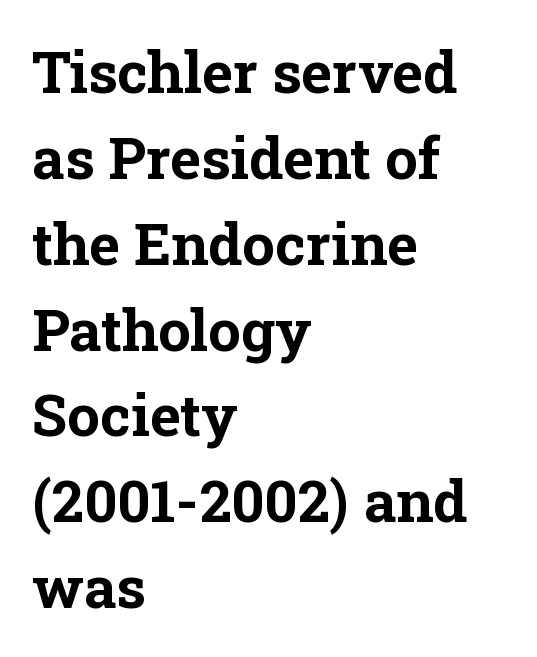
{"serif": "yes", "italic": "no", "bold": "yes", "weight": "bold", "width": "normal", "stroke_contrast": "low", "x_height": "medium", "monospaced": "no", "underline": "no", "align": "left", "line_spacing": "normal", "line_spacing_ratio": 1.48, "letter_spacing": "normal", "letter_spacing_em": 0.0, "glyph_px": 58}
